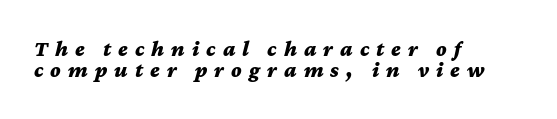
{"italic": "yes", "lean": "right", "slant_degrees": 12, "bold": "yes", "underline": "no", "align": "left", "line_spacing": "tight", "line_spacing_ratio": 0.96, "letter_spacing": "wide", "letter_spacing_em": 0.32, "glyph_px": 22}
